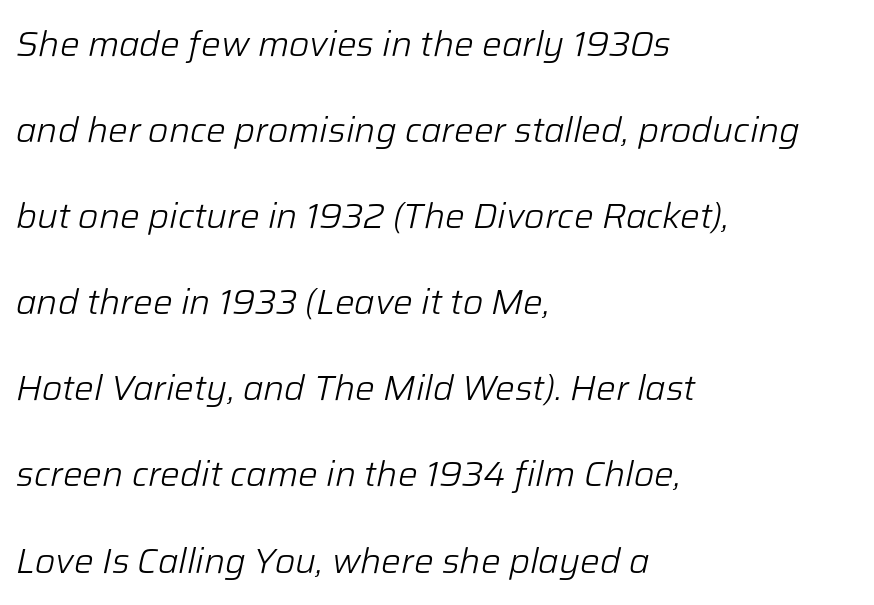
{"italic": "yes", "lean": "right", "slant_degrees": 12, "bold": "no", "weight": "light", "width": "normal", "stroke_contrast": "low", "x_height": "medium", "monospaced": "no", "underline": "no", "align": "left", "line_spacing": "loose", "line_spacing_ratio": 2.46, "letter_spacing": "normal", "letter_spacing_em": 0.0, "glyph_px": 35}
